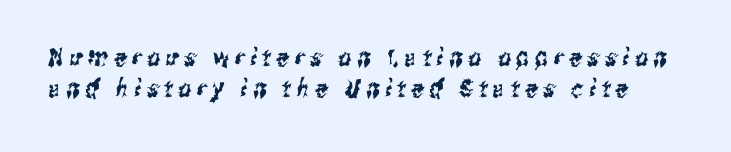
Q: Is the text underlined? A: No.
Q: Is the spacing between letters normal or unusually wide? A: Unusually wide.
Q: Is the spacing between lines tight, normal or loose? A: Normal.
